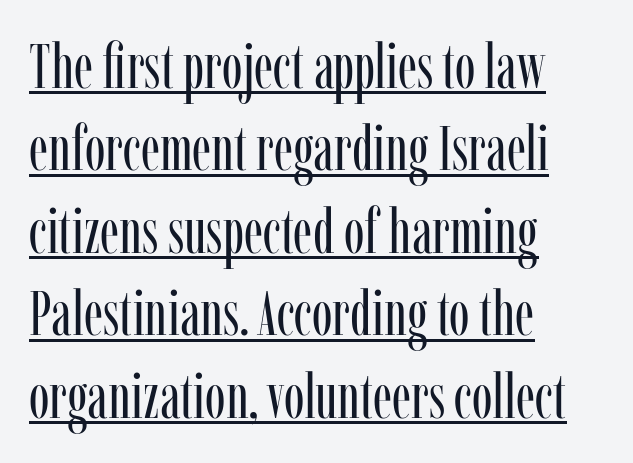
The letters stand straight up with perfectly vertical stems. The rendering uses natural spacing where letterforms have individual widths. Bold? No — there's no thickening of the strokes. Underlining? Definitely there. Where is the straight margin? On the left. These lines are composed in type with serifs.
